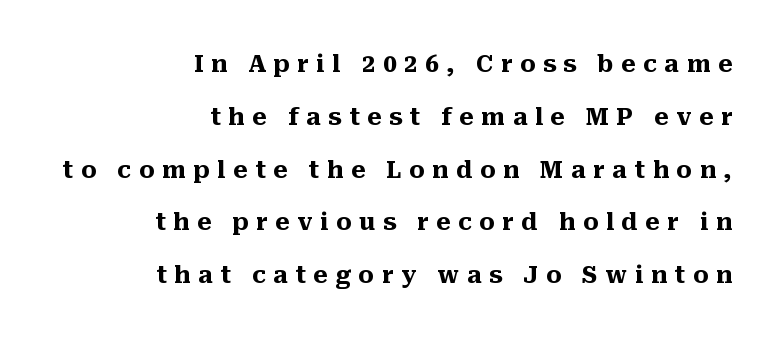
{"italic": "no", "bold": "yes", "underline": "no", "align": "right", "line_spacing": "loose", "line_spacing_ratio": 2.2, "letter_spacing": "wide", "letter_spacing_em": 0.32, "glyph_px": 24}
